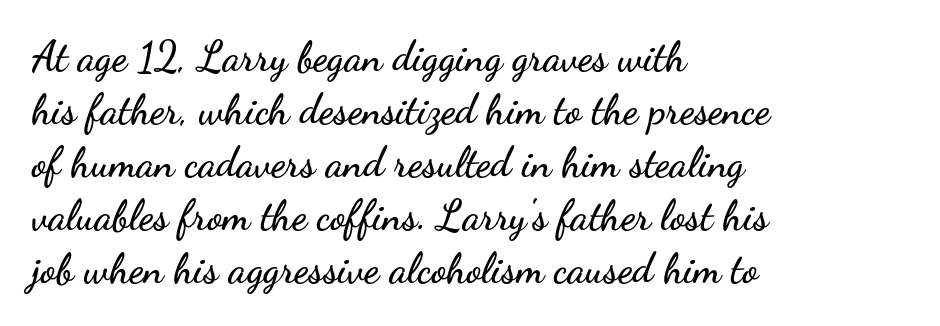
The image shows 41 px wide sans-serif type; set left-aligned, normal line spacing (1.29x), normal letter spacing, not underlined; low stroke contrast and a small x-height.
